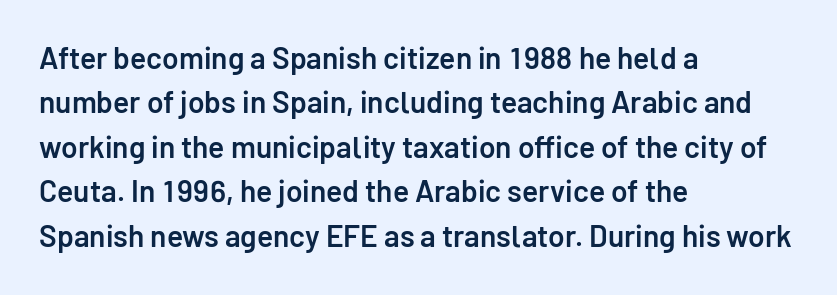
Where is the straight margin? On the left. Evenly set lines give the paragraph a standard silhouette. The font's upright variant was chosen for this text. Underlining? Definitely not there. I'd call this a sans setting — the letters go barefoot.
